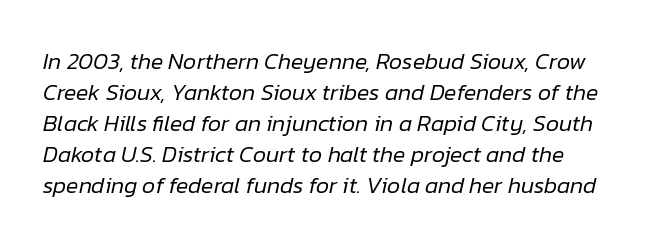
The image shows 23 px text type, italic (leaning right); set normal line spacing (1.35x), normal letter spacing, not underlined.
